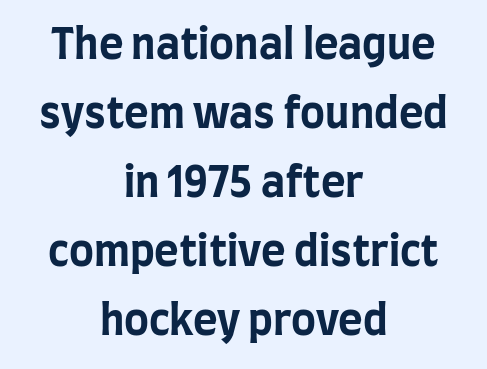
Between one letter and the next there's only the usual sliver of space. This sample has the flowing, uneven cadence of proportional lettering. If you measured baseline to baseline, you'd find a middling distance. Strokes here are thick enough to call this a true bold. Visually the block forms a symmetrical silhouette, jagged on both flanks.
